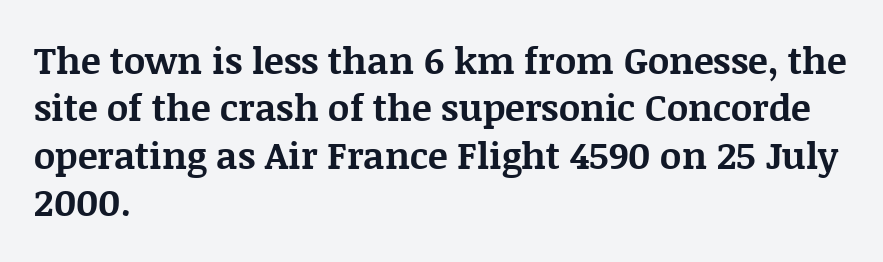
The image shows 37 px bold serif type, upright; set left-aligned, normal line spacing (1.28x), normal letter spacing, not underlined; medium stroke contrast and a large x-height.
